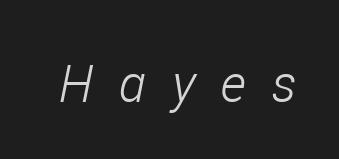
Compared with ordinary roman type, these characters are visibly tilted. Do the characters align in a grid? No, the font is proportional. Underlining? Definitely not there. On a weight scale, this lands at 450 or below.
